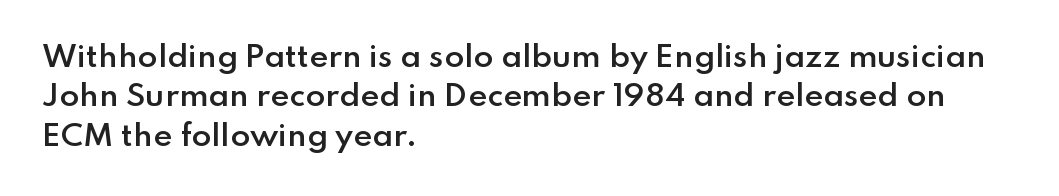
Q: Is the text bold? A: Semi-bold.
Q: Is the text italic (slanted)? A: No, it is upright.
Q: Is the typeface a serif or a sans-serif typeface? A: Sans-serif.
Q: Is the text underlined? A: No.
Q: How is the paragraph aligned? A: Left-aligned.
Q: Is the spacing between letters normal or unusually wide? A: Normal.
Q: Is the spacing between lines tight, normal or loose? A: Normal.
Q: Width (condensed, normal, or wide)? A: Normal.
Q: Stroke contrast? A: Low.
Q: x-height? A: Small.
Q: Monospaced? A: No.
